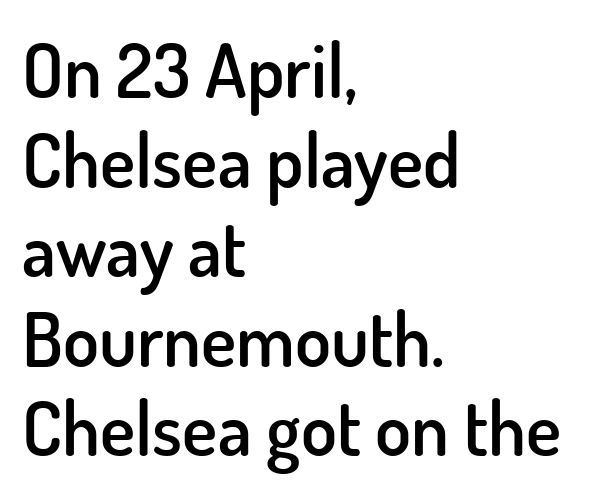
This rendering uses left alignment, leaving the right contour irregular. Honestly, the letter spacing is just normal — you wouldn't notice it. Slightly chunky letters — semibold, I'd say, not full bold. The area under the type is left untouched. Serifs: no, the terminals of the letterforms are clean. The face used here is proportionally spaced, like ordinary book or web type.
